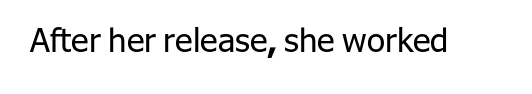
{"serif": "no", "italic": "no", "bold": "no", "weight": "regular", "width": "normal", "stroke_contrast": "low", "x_height": "medium", "monospaced": "no", "underline": "no", "letter_spacing": "normal", "letter_spacing_em": 0.0, "glyph_px": 33}
